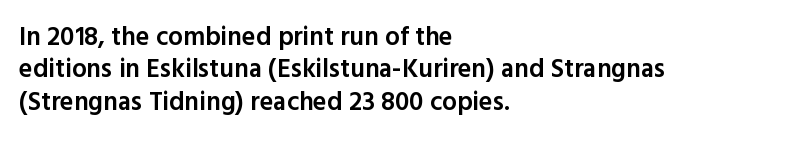
{"italic": "no", "bold": "semi", "underline": "no", "align": "left", "line_spacing": "normal", "line_spacing_ratio": 1.25, "letter_spacing": "normal", "letter_spacing_em": 0.0, "glyph_px": 26}
